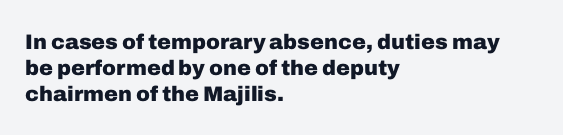
The image shows 21 px bold type, upright; set left-aligned, line spacing 1.23x, normal letter spacing, not underlined.
